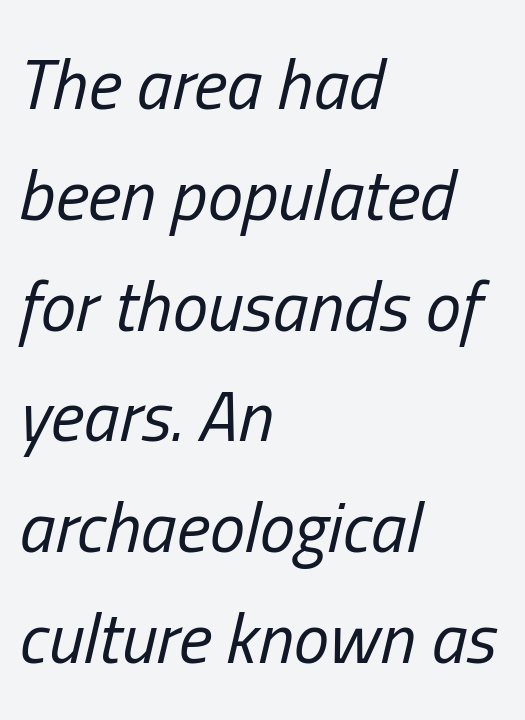
Q: Is the text bold? A: No.
Q: Is the text italic (slanted)? A: Yes, it leans right by about 13 degrees.
Q: Is the text underlined? A: No.
Q: How is the paragraph aligned? A: Left-aligned.
Q: Is the spacing between letters normal or unusually wide? A: Normal.
Q: Is the spacing between lines tight, normal or loose? A: Normal.
Q: Width (condensed, normal, or wide)? A: Condensed.
Q: Stroke contrast? A: Low.
Q: x-height? A: Medium.
Q: Monospaced? A: No.
